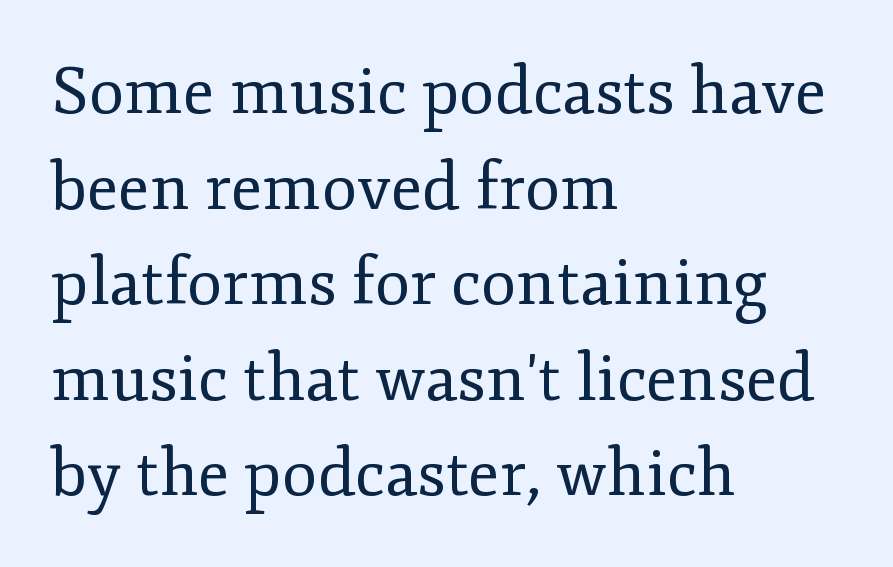
Q: Is the text bold? A: No.
Q: Is the text italic (slanted)? A: No, it is upright.
Q: Is the typeface a serif or a sans-serif typeface? A: Serif.
Q: Is the text underlined? A: No.
Q: How is the paragraph aligned? A: Left-aligned.
Q: Is the spacing between letters normal or unusually wide? A: Normal.
Q: Is the spacing between lines tight, normal or loose? A: Normal.
Q: Width (condensed, normal, or wide)? A: Normal.
Q: Stroke contrast? A: Low.
Q: x-height? A: Small.
Q: Monospaced? A: No.
